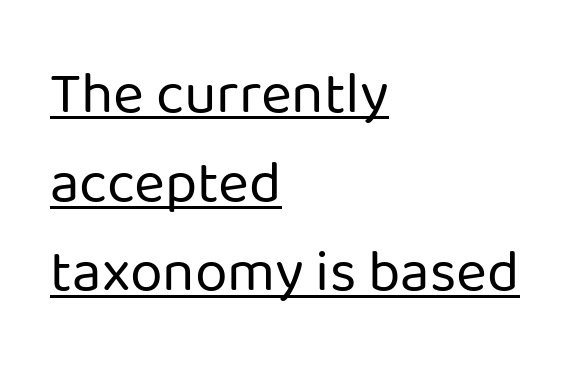
Q: Is the text bold? A: No.
Q: Is the text italic (slanted)? A: No, it is upright.
Q: Is the typeface a serif or a sans-serif typeface? A: Sans-serif.
Q: Is the text underlined? A: Yes.
Q: How is the paragraph aligned? A: Left-aligned.
Q: Is the spacing between letters normal or unusually wide? A: Normal.
Q: Is the spacing between lines tight, normal or loose? A: Normal.
Q: Width (condensed, normal, or wide)? A: Normal.
Q: Stroke contrast? A: Low.
Q: x-height? A: Medium.
Q: Monospaced? A: No.
